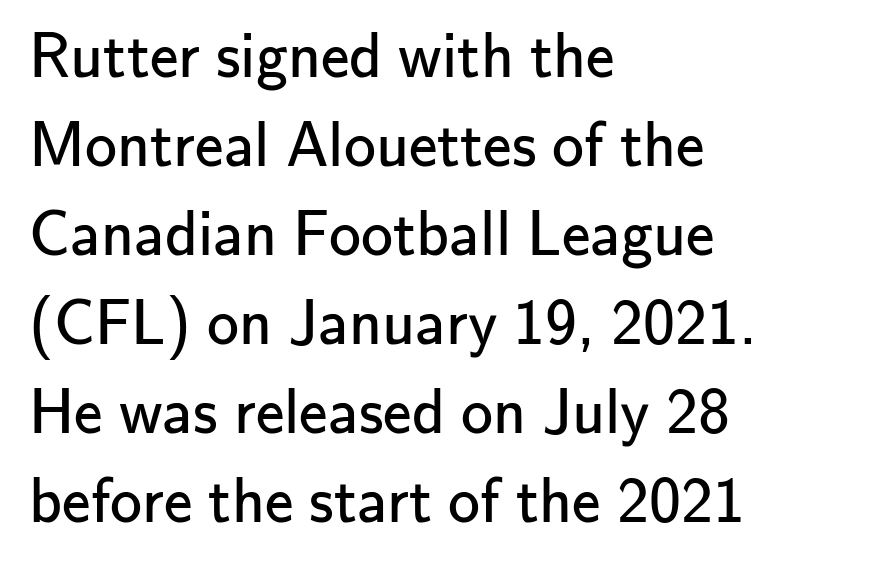
The image shows 64 px regular-weight sans-serif type, upright; set left-aligned, normal line spacing (1.39x), normal letter spacing, not underlined; low stroke contrast and a small x-height.
